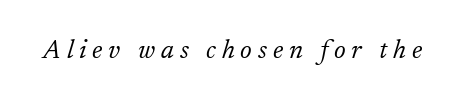
Q: Is the text bold? A: No.
Q: Is the text italic (slanted)? A: Yes, it leans right by about 17 degrees.
Q: Is the text underlined? A: No.
Q: Is the spacing between letters normal or unusually wide? A: Unusually wide.
